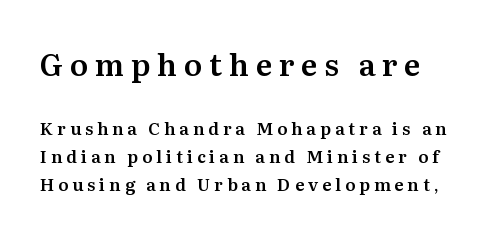
Words float on clear page, feet unadorned. The type sits square on the baseline with zero lean. Look at the bottom of the vertical strokes: they flare into serifs here. Size hierarchy here favors the leading block over the trailing one. These lines are rendered in a variable-pitch font. Compared with typical paragraphs, the rows here are spaced about the same.
